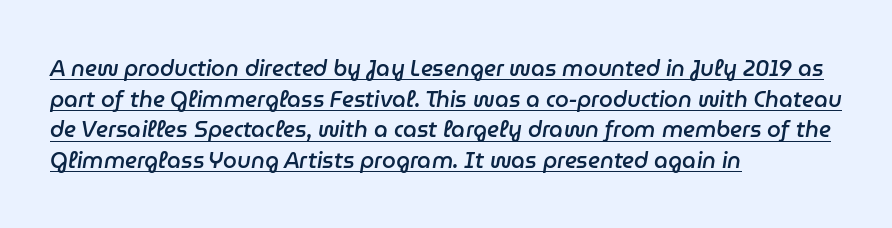
The image shows 22 px text type, italic (leaning right); set left-aligned, normal line spacing (1.39x), normal letter spacing, underlined.
